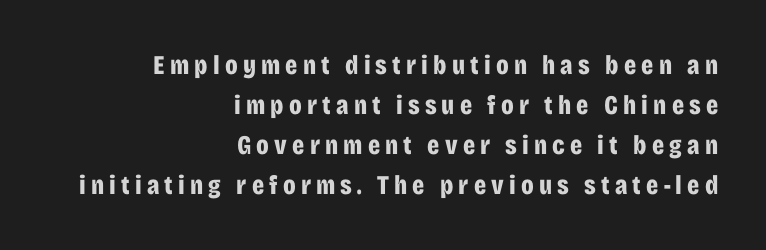
The image shows 27 px bold type, upright; set right-aligned, normal line spacing (1.48x), not underlined.
